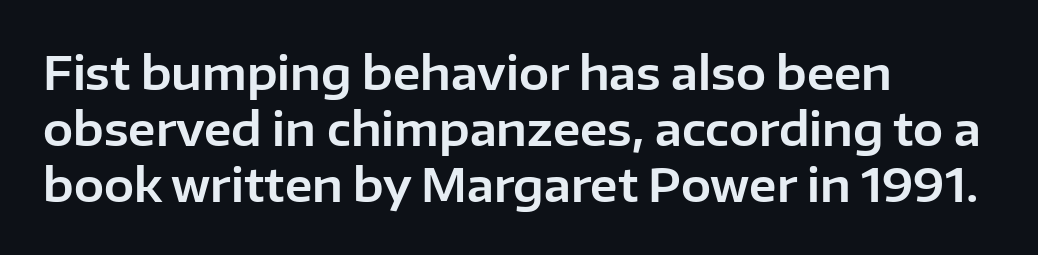
{"serif": "no", "italic": "no", "width": "normal", "stroke_contrast": "low", "x_height": "medium", "monospaced": "no", "underline": "no", "align": "left", "line_spacing_ratio": 1.24, "letter_spacing": "normal", "letter_spacing_em": 0.0, "glyph_px": 45}
